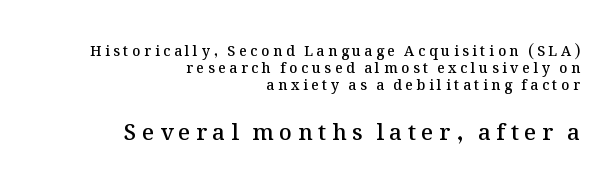
The glyphs have the mass of a demibold cut, below bold. Bare-footed words on every line. The line texture is sparse and dotted thanks to wide tracking. Quick note: not italic, upright. Here the second block reads like a headline and the first like body copy.
